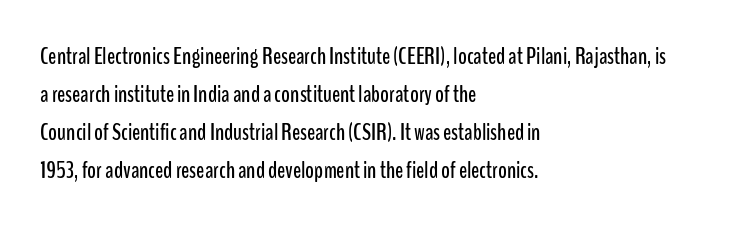
Q: Is the text italic (slanted)? A: No, it is upright.
Q: Is the text underlined? A: No.
Q: How is the paragraph aligned? A: Left-aligned.
Q: Is the spacing between letters normal or unusually wide? A: Normal.
Q: Is the spacing between lines tight, normal or loose? A: Normal.
